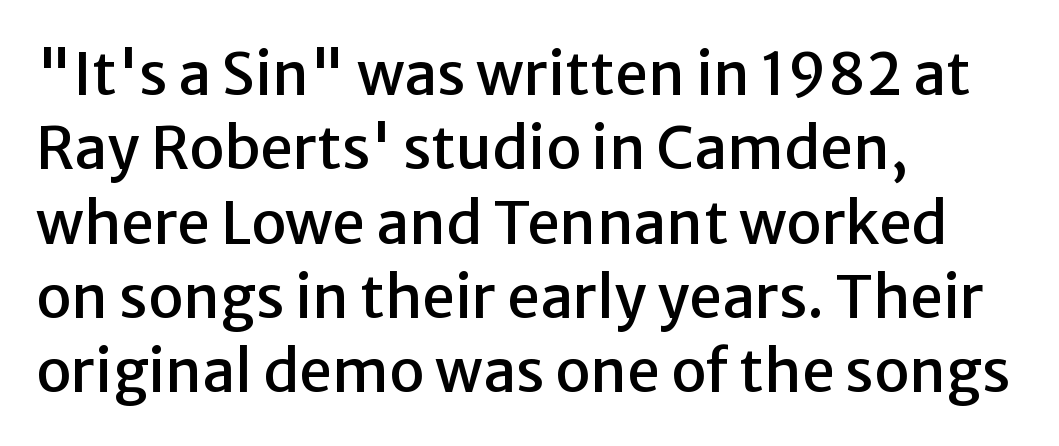
Q: Is the text italic (slanted)? A: No, it is upright.
Q: Is the typeface a serif or a sans-serif typeface? A: Sans-serif.
Q: Is the text underlined? A: No.
Q: How is the paragraph aligned? A: Left-aligned.
Q: Is the spacing between letters normal or unusually wide? A: Normal.
Q: Is the spacing between lines tight, normal or loose? A: Normal.
Q: Width (condensed, normal, or wide)? A: Normal.
Q: Stroke contrast? A: Low.
Q: x-height? A: Medium.
Q: Monospaced? A: No.
